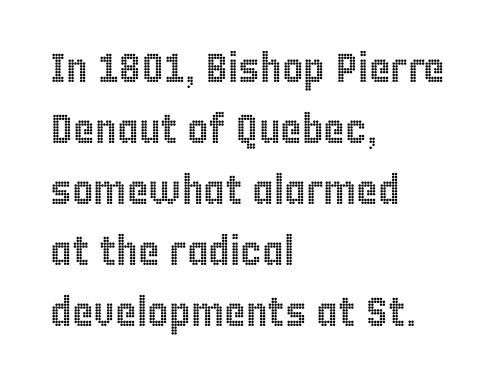
Glyph-to-glyph distance matches everyday printed text. These lines sit exactly where default settings would place them. One-word summary of the alignment: left. A typesetter would call this proportional, since set widths differ per character. Quick note: not italic, upright. Lines of text with bare space underneath.
